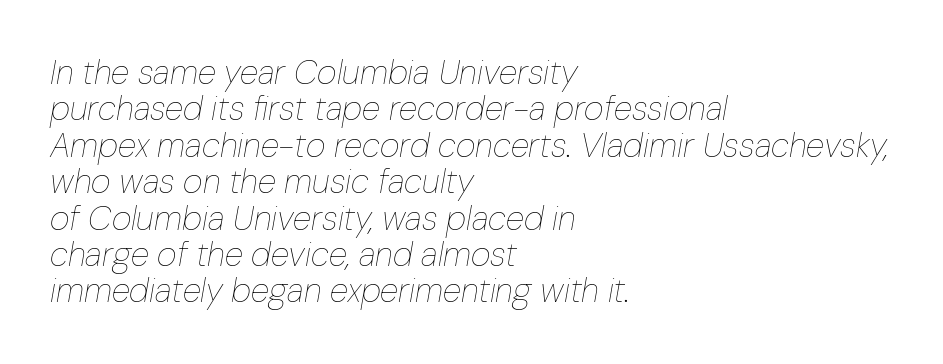
The image shows 34 px thin, condensed type, italic (leaning right); set left-aligned, tight line spacing (1.07x), normal letter spacing, not underlined; low stroke contrast and a medium x-height.
